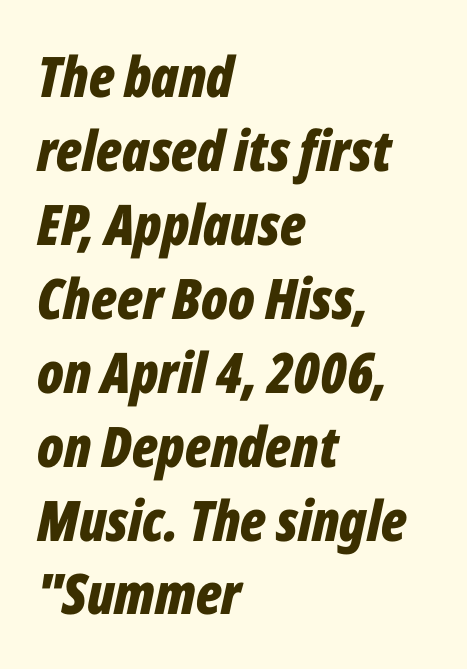
{"italic": "yes", "lean": "right", "slant_degrees": 12, "bold": "yes", "weight": "bold", "width": "condensed", "stroke_contrast": "low", "x_height": "medium", "monospaced": "no", "underline": "no", "align": "left", "line_spacing": "normal", "line_spacing_ratio": 1.32, "letter_spacing": "normal", "letter_spacing_em": 0.0, "glyph_px": 56}
